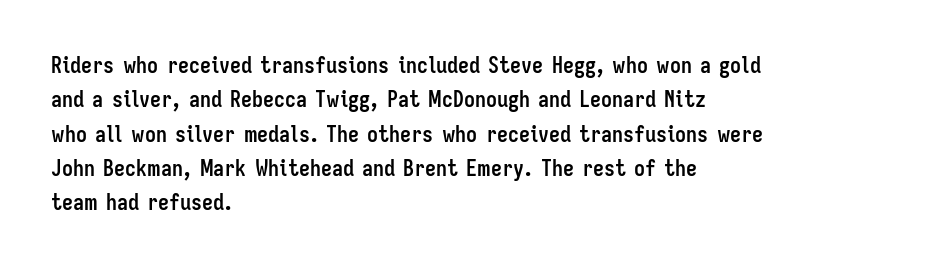
The image shows 22 px bold type, upright; set left-aligned, normal line spacing (1.56x), normal letter spacing, not underlined.
